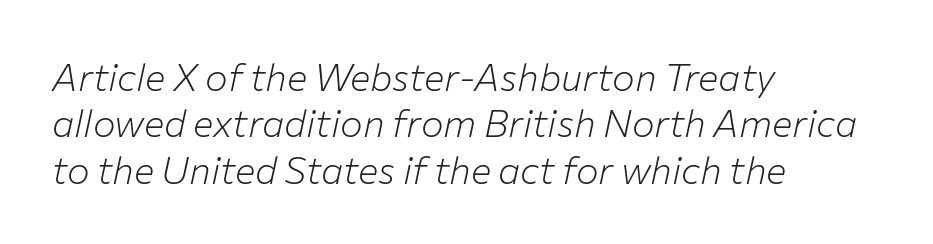
Tall strokes in this sample are angled rather than plumb. Each stroke keeps to a modest, everyday thickness or less. Honestly, the letter spacing is just normal — you wouldn't notice it. Anything drawn beneath the words? Only blank space.
